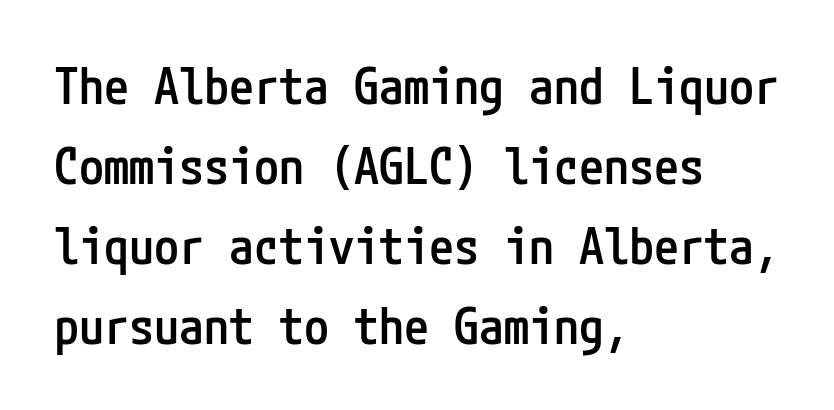
{"serif": "no", "italic": "no", "bold": "semi", "weight": "semibold", "width": "condensed", "stroke_contrast": "low", "x_height": "medium", "underline": "no", "align": "left", "line_spacing": "normal", "line_spacing_ratio": 1.6, "letter_spacing": "normal", "letter_spacing_em": 0.0, "glyph_px": 50}
